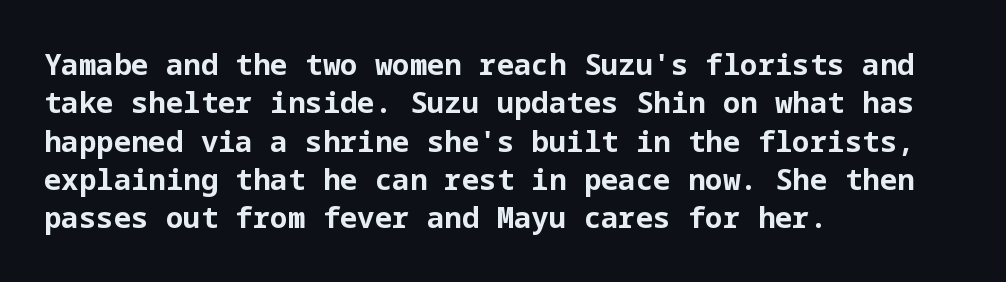
The image shows 29 px bold sans-serif type, upright; set left-aligned, normal line spacing (1.32x), normal letter spacing, not underlined; low stroke contrast and a medium x-height.
